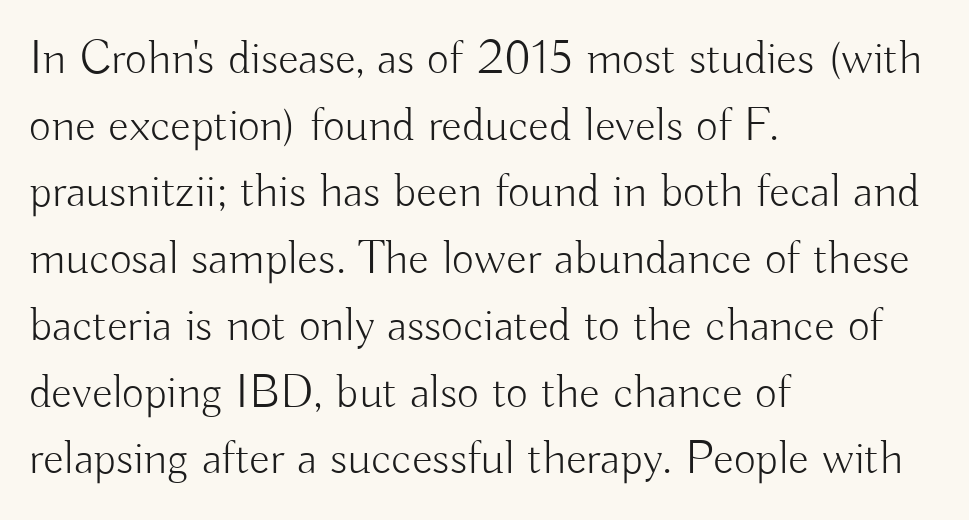
Q: Is the text bold? A: No.
Q: Is the text italic (slanted)? A: No, it is upright.
Q: Is the typeface a serif or a sans-serif typeface? A: Sans-serif.
Q: Is the text underlined? A: No.
Q: How is the paragraph aligned? A: Left-aligned.
Q: Is the spacing between letters normal or unusually wide? A: Normal.
Q: Is the spacing between lines tight, normal or loose? A: Normal.
Q: Width (condensed, normal, or wide)? A: Normal.
Q: Stroke contrast? A: Low.
Q: x-height? A: Small.
Q: Monospaced? A: No.
